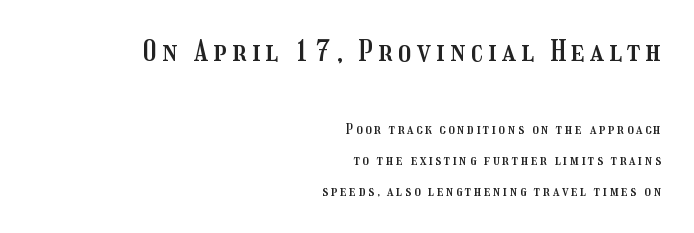
Q: Is the text italic (slanted)? A: No, it is upright.
Q: Is the text underlined? A: No.
Q: How is the paragraph aligned? A: Right-aligned.
Q: Is the spacing between lines tight, normal or loose? A: Loose.
Q: Which block of text is set in a larger size, the first (top) or the second (bottom)? A: The first (top) one.
Q: Width (condensed, normal, or wide)? A: Condensed.
Q: Stroke contrast? A: Medium.
Q: x-height? A: Medium.
Q: Monospaced? A: No.
